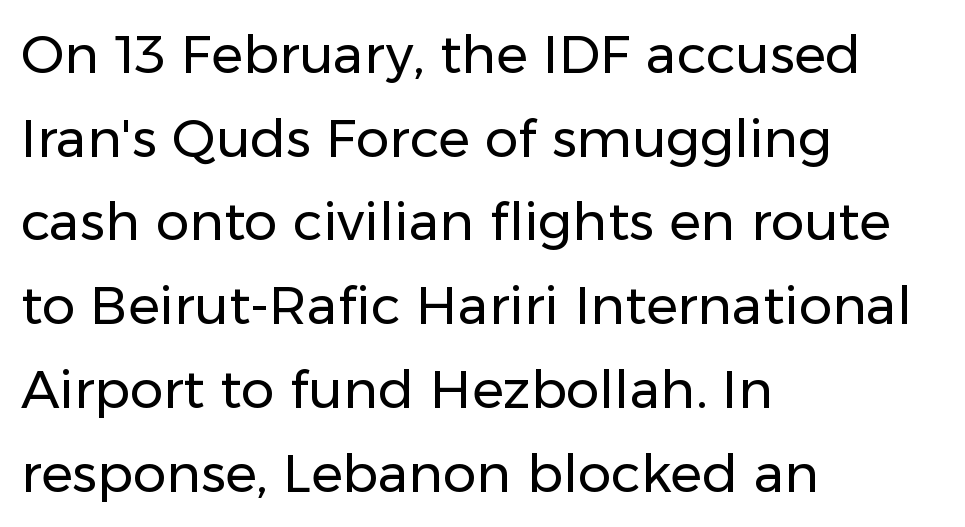
{"serif": "no", "italic": "no", "bold": "no", "weight": "regular", "width": "normal", "stroke_contrast": "low", "x_height": "medium", "monospaced": "no", "underline": "no", "align": "left", "line_spacing": "normal", "line_spacing_ratio": 1.58, "letter_spacing": "normal", "letter_spacing_em": 0.0, "glyph_px": 53}
